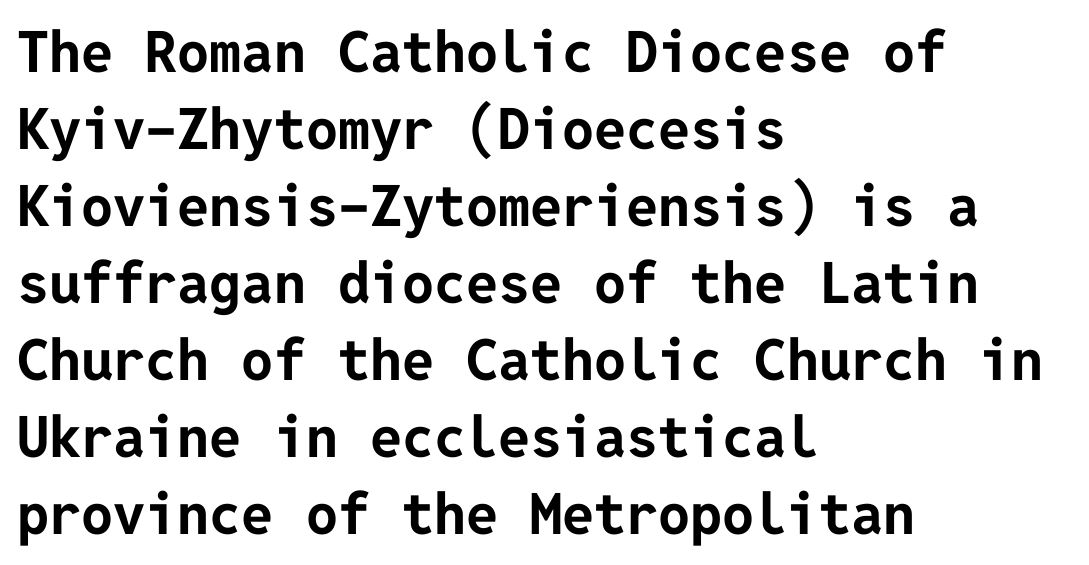
{"serif": "no", "italic": "no", "bold": "yes", "weight": "bold", "width": "normal", "stroke_contrast": "low", "x_height": "medium", "underline": "no", "align": "left", "line_spacing": "normal", "line_spacing_ratio": 1.35, "letter_spacing": "normal", "letter_spacing_em": 0.0, "glyph_px": 57}
